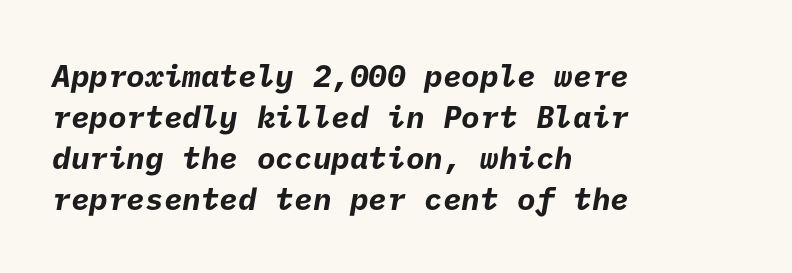
In terms of letterform style, serifs are entirely absent. The face used here is rendered with its standard letterfit. Compared with typical paragraphs, the rows here are spaced about the same. Which margin do the lines hug? The left one — the right edge is uneven. Heavy, bold letterforms. Decoration check: the copy has no underline.
